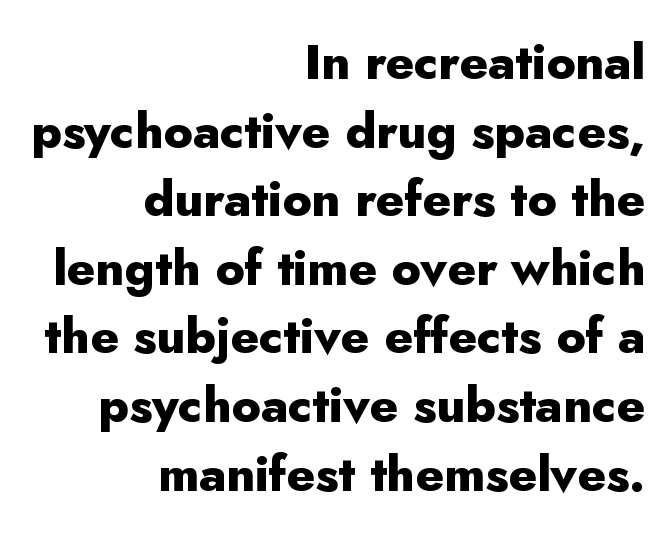
Q: Is the text bold? A: Yes.
Q: Is the text italic (slanted)? A: No, it is upright.
Q: Is the typeface a serif or a sans-serif typeface? A: Sans-serif.
Q: Is the text underlined? A: No.
Q: How is the paragraph aligned? A: Right-aligned.
Q: Is the spacing between letters normal or unusually wide? A: Normal.
Q: Is the spacing between lines tight, normal or loose? A: Normal.
Q: Width (condensed, normal, or wide)? A: Normal.
Q: Stroke contrast? A: Low.
Q: x-height? A: Small.
Q: Monospaced? A: No.
